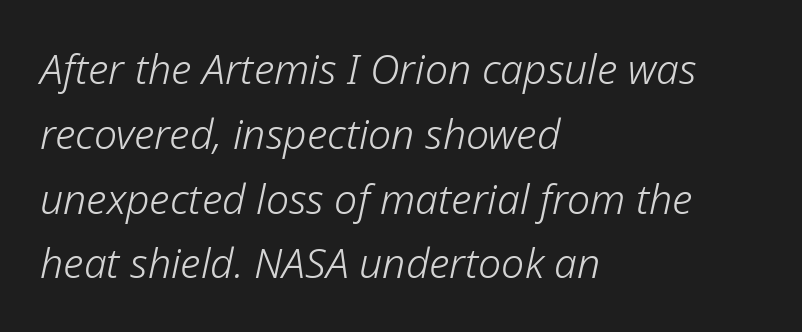
Q: Is the text bold? A: No.
Q: Is the text italic (slanted)? A: Yes, it leans right by about 12 degrees.
Q: Is the text underlined? A: No.
Q: How is the paragraph aligned? A: Left-aligned.
Q: Is the spacing between letters normal or unusually wide? A: Normal.
Q: Is the spacing between lines tight, normal or loose? A: Normal.
Q: Width (condensed, normal, or wide)? A: Normal.
Q: Stroke contrast? A: Low.
Q: x-height? A: Medium.
Q: Monospaced? A: No.
